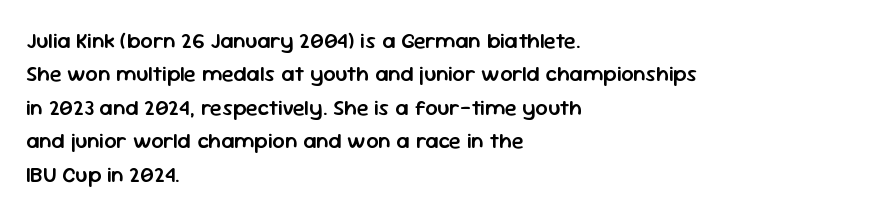
{"italic": "no", "bold": "semi", "underline": "no", "align": "left", "line_spacing": "normal", "line_spacing_ratio": 1.52, "letter_spacing": "normal", "letter_spacing_em": 0.0, "glyph_px": 22}
